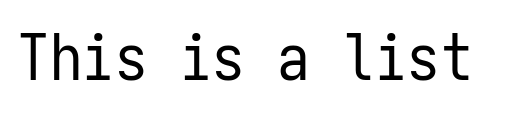
The lettering holds an erect, upright posture throughout. The letterforms sit shoulder to shoulder at normal distance. The glyphs in this specimen are sans serif. The face used here is monospaced, like something from a code editor. The gap between lines stays unmarked. The typeface has the unassuming heft of standard copy or less.
